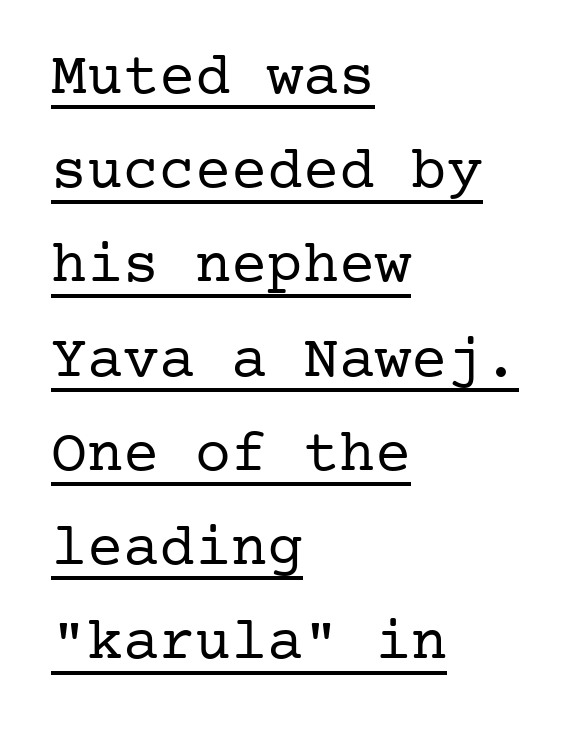
Look at the tracking — it's just the regular setting, nothing added. Vertically, the passage feels balanced, rows spaced as you'd expect. The weight would be labelled regular, book, light, or lighter still. What kind of face is this? One with serifs. These characters rest on top of a visible drawn line. Visually the block forms a straight wall on the left and a jagged coastline on the right.
